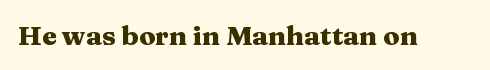
Q: Is the text bold? A: Yes.
Q: Is the text italic (slanted)? A: No, it is upright.
Q: Is the text underlined? A: No.
Q: Is the spacing between letters normal or unusually wide? A: Normal.
